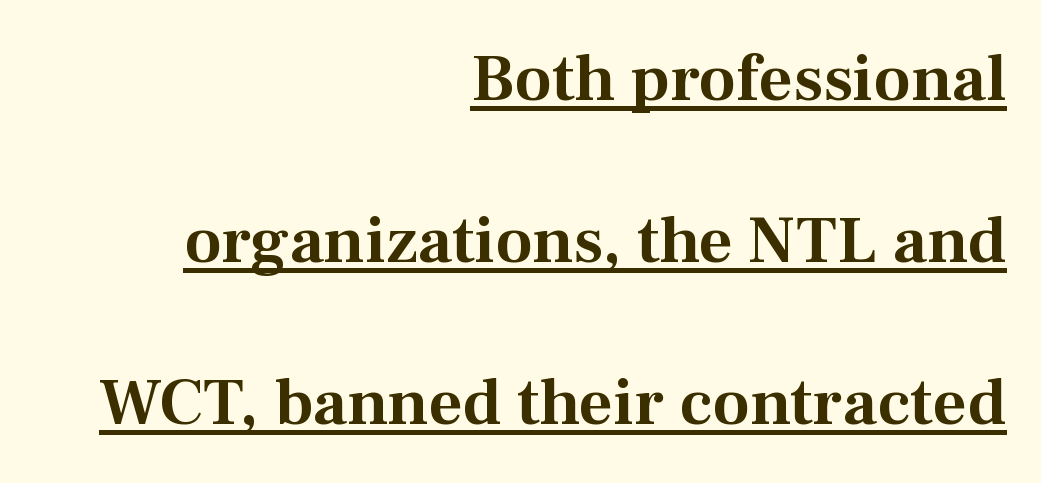
{"serif": "yes", "italic": "no", "width": "normal", "stroke_contrast": "medium", "x_height": "medium", "monospaced": "no", "underline": "yes", "align": "right", "line_spacing": "loose", "line_spacing_ratio": 2.42, "letter_spacing": "normal", "letter_spacing_em": 0.0, "glyph_px": 67}
